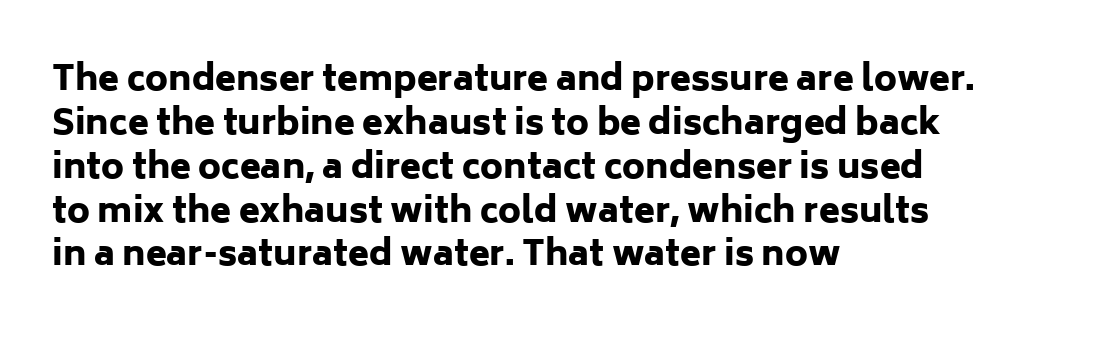
{"serif": "no", "italic": "no", "bold": "yes", "weight": "heavy", "width": "normal", "stroke_contrast": "low", "x_height": "medium", "monospaced": "no", "underline": "no", "align": "left", "line_spacing": "normal", "line_spacing_ratio": 1.29, "letter_spacing": "normal", "letter_spacing_em": 0.0, "glyph_px": 34}
